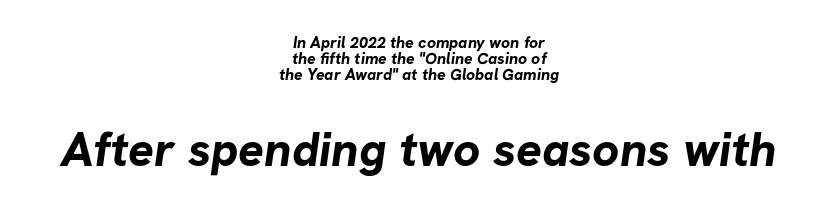
The image shows 48 px bold sans-serif type; set centered, tight line spacing (1.0x), normal letter spacing, not underlined; the second (bottom) block is 3.0x larger; low stroke contrast and a medium x-height.
